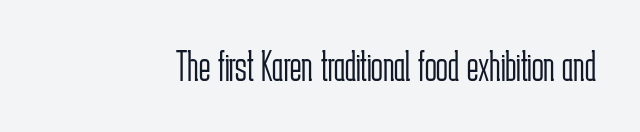
Q: Is the text bold? A: No.
Q: Is the text italic (slanted)? A: No, it is upright.
Q: Is the typeface a serif or a sans-serif typeface? A: Sans-serif.
Q: Is the text underlined? A: No.
Q: Is the spacing between letters normal or unusually wide? A: Normal.
Q: Width (condensed, normal, or wide)? A: Condensed.
Q: Stroke contrast? A: Low.
Q: x-height? A: Medium.
Q: Monospaced? A: No.
